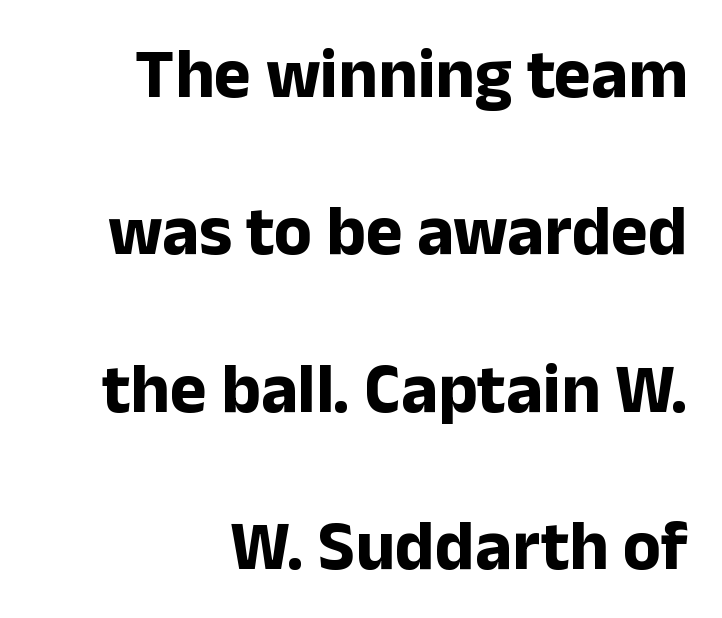
{"serif": "no", "italic": "no", "bold": "yes", "weight": "bold", "width": "normal", "stroke_contrast": "low", "x_height": "medium", "monospaced": "no", "underline": "no", "align": "right", "line_spacing": "loose", "line_spacing_ratio": 2.25, "letter_spacing": "normal", "letter_spacing_em": 0.0, "glyph_px": 70}
